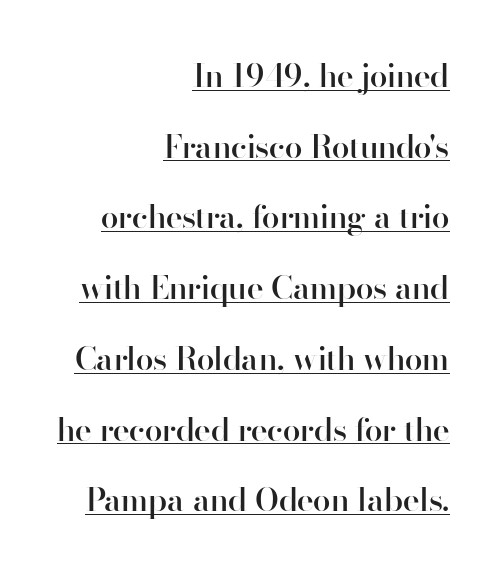
The image shows 32 px semibold sans-serif type, upright; set right-aligned, loose line spacing (2.21x), normal letter spacing, underlined; high stroke contrast and a small x-height.
